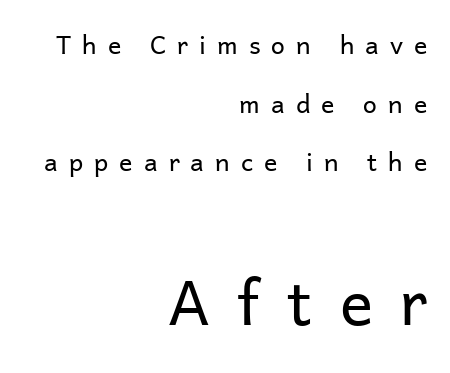
{"serif": "no", "italic": "no", "bold": "no", "weight": "regular", "width": "normal", "stroke_contrast": "low", "x_height": "medium", "monospaced": "no", "underline": "no", "align": "right", "line_spacing": "loose", "line_spacing_ratio": 2.35, "letter_spacing": "wide", "letter_spacing_em": 0.44, "larger_block": "second", "size_ratio": 2.48, "glyph_px": 62}
